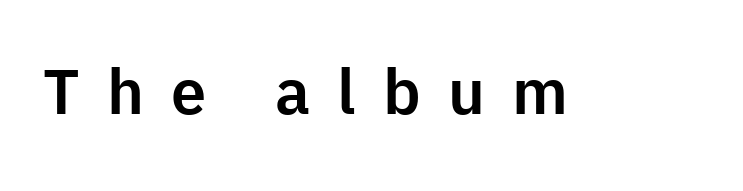
The image shows 63 px sans-serif type, upright; set unusually wide letter spacing (+0.43 em), not underlined; low stroke contrast and a medium x-height.
